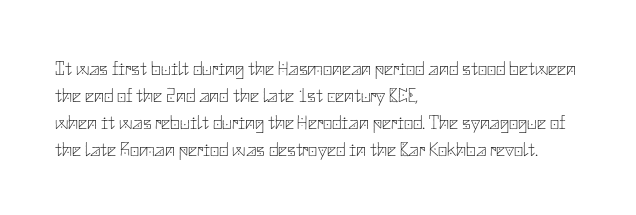
Q: Is the text bold? A: No.
Q: Is the text italic (slanted)? A: No, it is upright.
Q: Is the text underlined? A: No.
Q: How is the paragraph aligned? A: Left-aligned.
Q: Is the spacing between letters normal or unusually wide? A: Normal.
Q: Is the spacing between lines tight, normal or loose? A: Normal.
